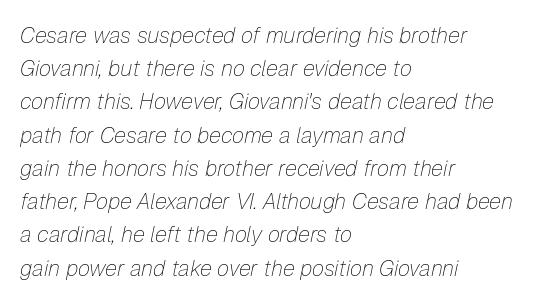
The image shows 22 px text type, italic (leaning right); set left-aligned, normal line spacing (1.51x), normal letter spacing, not underlined.
